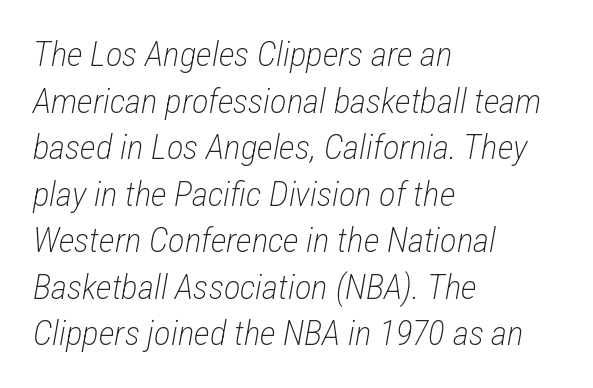
The image shows 35 px light, condensed type, italic (leaning right); set left-aligned, normal line spacing (1.33x), normal letter spacing, not underlined; low stroke contrast and a medium x-height.
